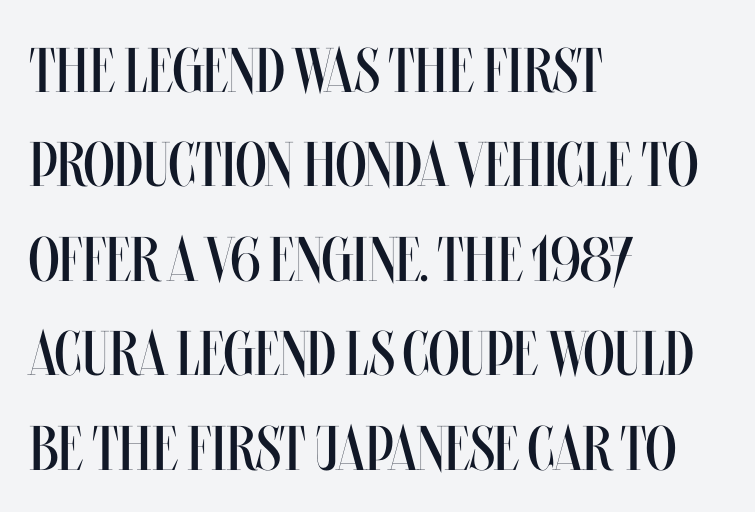
{"italic": "no", "bold": "no", "weight": "regular", "width": "condensed", "stroke_contrast": "medium", "x_height": "large", "monospaced": "no", "underline": "no", "align": "left", "line_spacing": "normal", "line_spacing_ratio": 1.5, "letter_spacing": "normal", "letter_spacing_em": 0.0, "glyph_px": 63}
